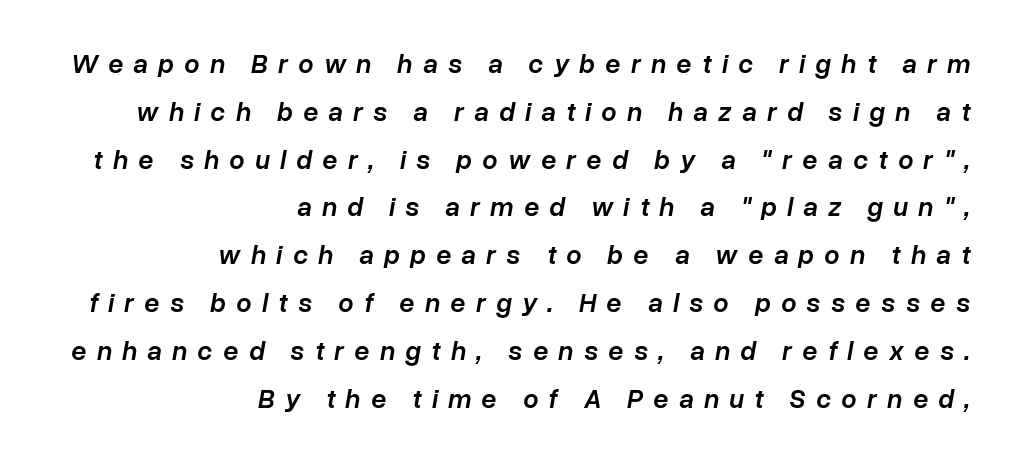
Horizontally, the lines are justified to the trailing edge only. Underline: absent. Students, note that the glyphs here are deliberately spaced far apart. Slant detected: the letters are inclined. Students, this is semibold: more ink than regular, less than bold.
